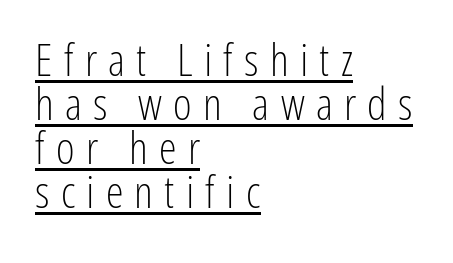
{"serif": "no", "italic": "no", "bold": "no", "weight": "light", "width": "condensed", "stroke_contrast": "low", "x_height": "medium", "monospaced": "no", "underline": "yes", "align": "left", "line_spacing": "tight", "line_spacing_ratio": 0.98, "letter_spacing": "wide", "letter_spacing_em": 0.25, "glyph_px": 45}
